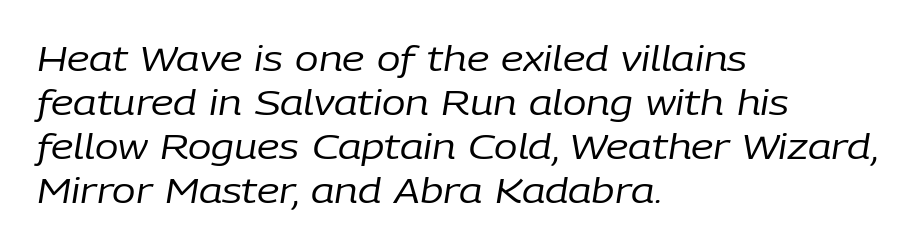
The image shows 35 px regular-weight type, italic (leaning right); set left-aligned, normal line spacing (1.26x), normal letter spacing, not underlined; low stroke contrast and a medium x-height.
